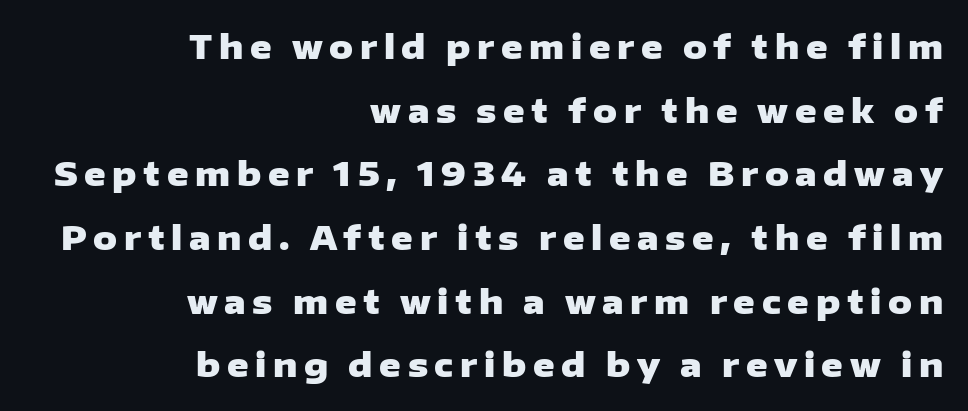
{"serif": "no", "italic": "no", "bold": "yes", "weight": "heavy", "width": "wide", "stroke_contrast": "low", "x_height": "medium", "monospaced": "no", "underline": "no", "align": "right", "line_spacing": "loose", "line_spacing_ratio": 1.93, "letter_spacing": "wide", "letter_spacing_em": 0.2, "glyph_px": 33}
